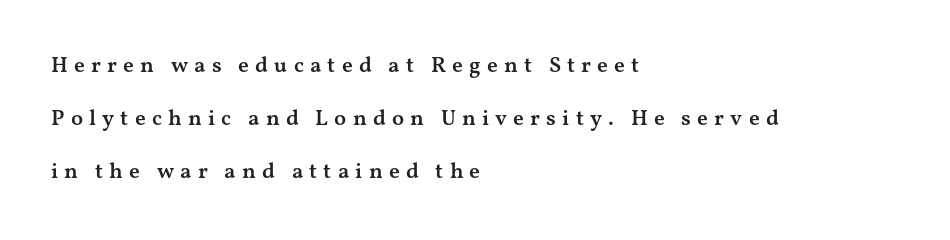
Honestly, the letter spacing is so wide it's the main thing you notice. Decoration check: the copy has no underline. Horizontally, the lines are justified to the leading edge only. Compared with typical paragraphs, the rows here are farther apart.
